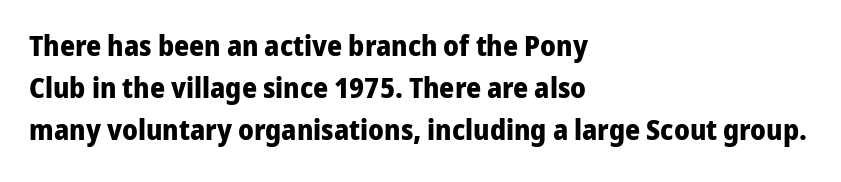
Q: Is the text bold? A: Yes.
Q: Is the text italic (slanted)? A: No, it is upright.
Q: Is the typeface a serif or a sans-serif typeface? A: Sans-serif.
Q: Is the text underlined? A: No.
Q: How is the paragraph aligned? A: Left-aligned.
Q: Is the spacing between letters normal or unusually wide? A: Normal.
Q: Is the spacing between lines tight, normal or loose? A: Normal.
Q: Width (condensed, normal, or wide)? A: Normal.
Q: Stroke contrast? A: Low.
Q: x-height? A: Medium.
Q: Monospaced? A: No.
